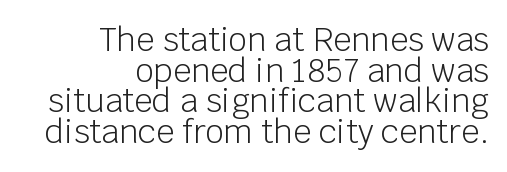
Q: Is the text bold? A: No.
Q: Is the text italic (slanted)? A: No, it is upright.
Q: Is the typeface a serif or a sans-serif typeface? A: Sans-serif.
Q: Is the text underlined? A: No.
Q: How is the paragraph aligned? A: Right-aligned.
Q: Is the spacing between letters normal or unusually wide? A: Normal.
Q: Is the spacing between lines tight, normal or loose? A: Tight.
Q: Width (condensed, normal, or wide)? A: Normal.
Q: Stroke contrast? A: Low.
Q: x-height? A: Large.
Q: Monospaced? A: No.
